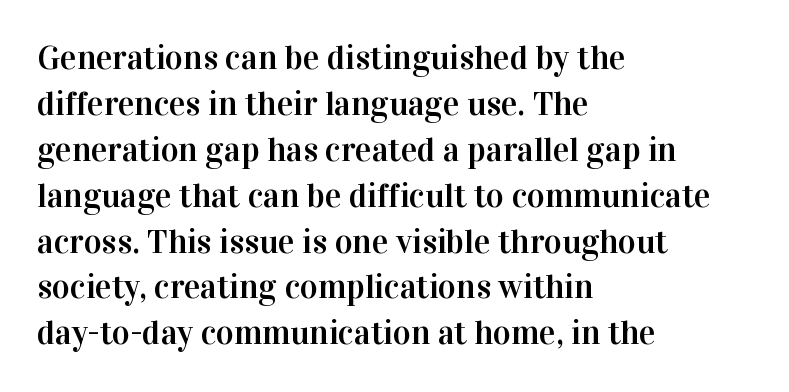
Posture: straight, roman, zero tilt. Looks like regular typesetting: each glyph gets only the width it needs. Every row of glyphs begins at an identical x-position on the left. The space beneath each line is pristine and unruled. To sum up the face: it has serifs. Each word holds together tightly as a unit, with standard inter-letter gaps.
